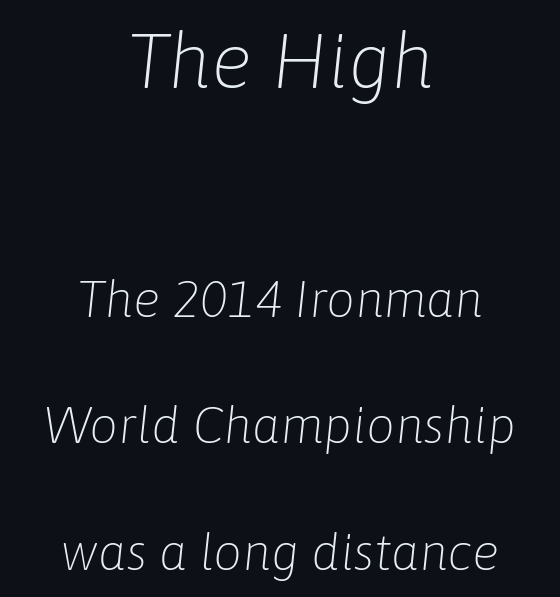
Q: Is the text bold? A: No.
Q: Is the text italic (slanted)? A: Yes, it leans right by about 6 degrees.
Q: Is the text underlined? A: No.
Q: How is the paragraph aligned? A: Centered.
Q: Is the spacing between letters normal or unusually wide? A: Normal.
Q: Is the spacing between lines tight, normal or loose? A: Loose.
Q: Which block of text is set in a larger size, the first (top) or the second (bottom)? A: The first (top) one.
Q: Width (condensed, normal, or wide)? A: Normal.
Q: Stroke contrast? A: Low.
Q: x-height? A: Medium.
Q: Monospaced? A: No.
